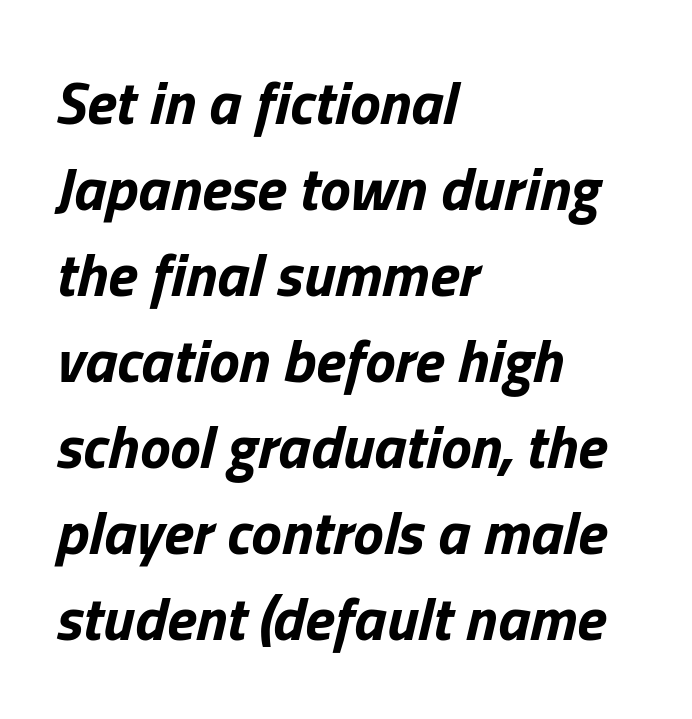
{"italic": "yes", "lean": "right", "slant_degrees": 13, "bold": "yes", "weight": "bold", "width": "normal", "stroke_contrast": "low", "x_height": "medium", "monospaced": "no", "underline": "no", "align": "left", "line_spacing": "normal", "line_spacing_ratio": 1.41, "letter_spacing": "normal", "letter_spacing_em": 0.0, "glyph_px": 61}
